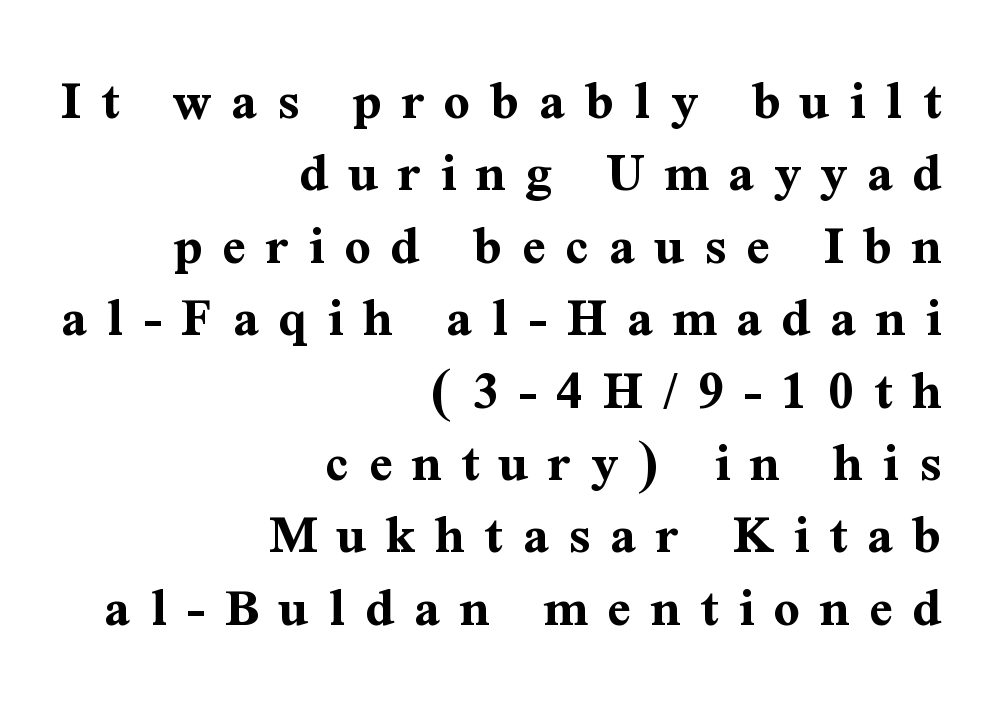
Check under the words: just untouched page. Italic? Not at all — the glyphs are vertical. Students, this is bold: see how much ink each stroke carries. Baseline-to-baseline distance is the conventional proportion of letter height. The face used here is proportionally spaced, like ordinary book or web type.
